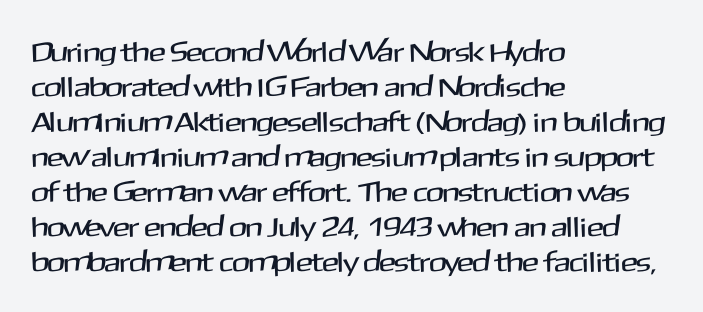
Q: Is the text italic (slanted)? A: No, it is upright.
Q: Is the typeface a serif or a sans-serif typeface? A: Sans-serif.
Q: Is the text underlined? A: No.
Q: How is the paragraph aligned? A: Left-aligned.
Q: Is the spacing between letters normal or unusually wide? A: Normal.
Q: Is the spacing between lines tight, normal or loose? A: Normal.
Q: Width (condensed, normal, or wide)? A: Normal.
Q: Stroke contrast? A: Medium.
Q: x-height? A: Medium.
Q: Monospaced? A: No.
